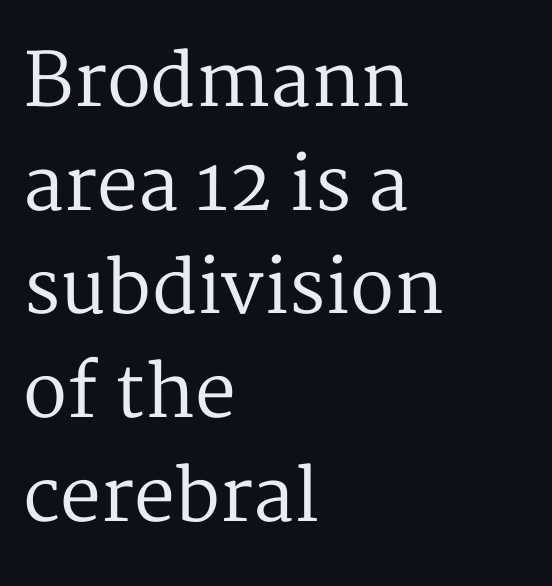
The image shows 73 px regular-weight serif type, upright; set left-aligned, normal line spacing (1.42x), normal letter spacing, not underlined; medium stroke contrast and a medium x-height.
